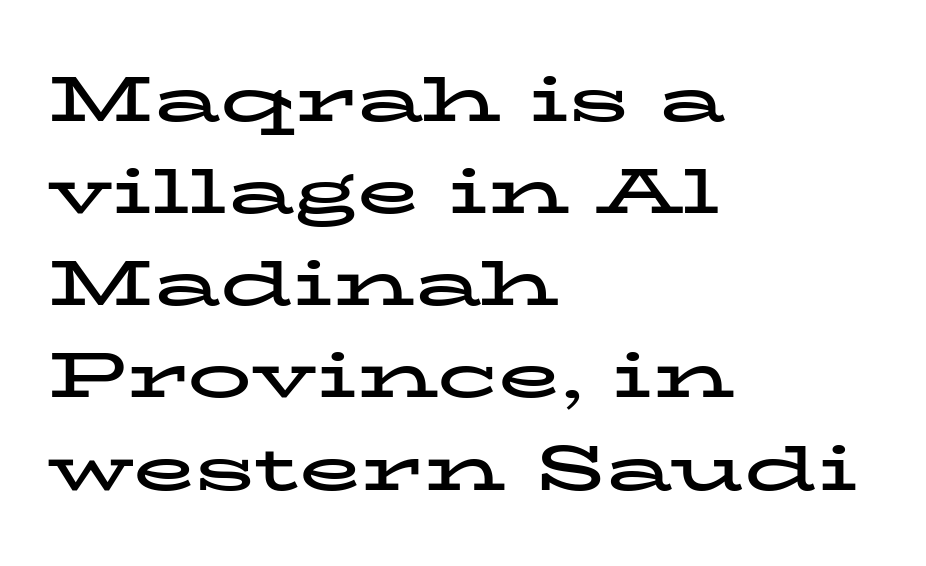
A bare baseline throughout the passage. Alignment: flush left. This rendering leaves character spacing at its baseline value. Style check: upright. Typographic density is high because the face is bold.
